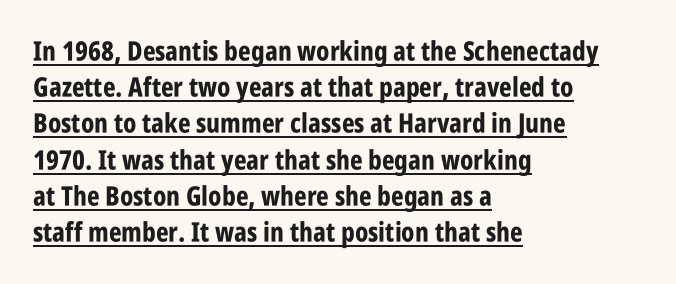
A baseline rule has been typeset under these characters. The lines in this sample share a left origin and differ only in where they stop. The specimen reads as upright at a glance. The letterforms sit shoulder to shoulder at normal distance. Weight: bold.
